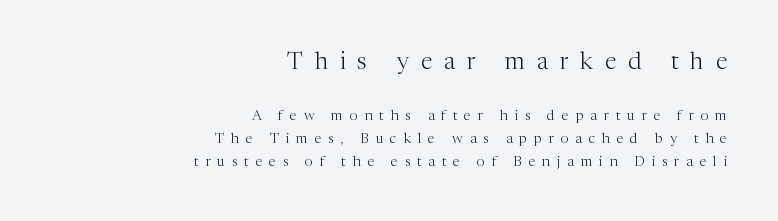
The image shows 24 px text type, upright; set right-aligned, normal line spacing (1.63x), unusually wide letter spacing (+0.49 em), not underlined; the first (top) block is 1.71x larger.
